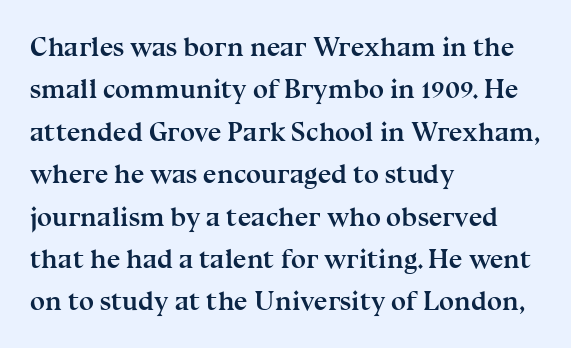
The axis of the letterforms is exactly vertical. The passage is arranged the way most books set body copy — flush left. Beneath every word, the page is bare. Summary of weight: heavy, a full bold. In terms of leading, this rendering sits right in the middle.
